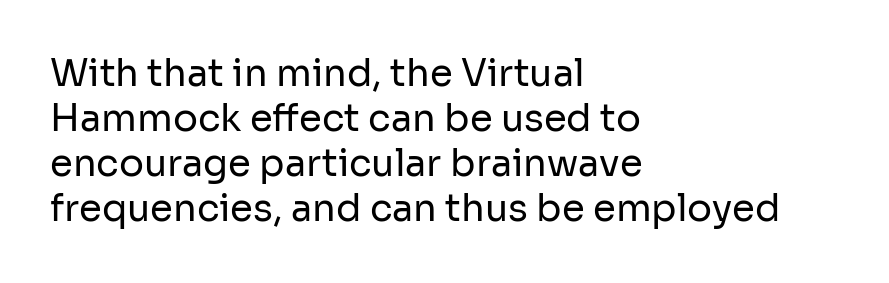
Q: Is the text bold? A: No.
Q: Is the text italic (slanted)? A: No, it is upright.
Q: Is the typeface a serif or a sans-serif typeface? A: Sans-serif.
Q: Is the text underlined? A: No.
Q: How is the paragraph aligned? A: Left-aligned.
Q: Is the spacing between letters normal or unusually wide? A: Normal.
Q: Width (condensed, normal, or wide)? A: Normal.
Q: Stroke contrast? A: Low.
Q: x-height? A: Medium.
Q: Monospaced? A: No.
